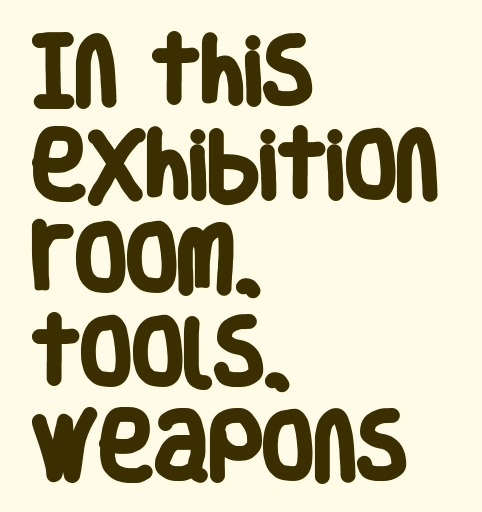
Q: Is the text bold? A: Yes.
Q: Is the typeface a serif or a sans-serif typeface? A: Sans-serif.
Q: Is the text underlined? A: No.
Q: How is the paragraph aligned? A: Left-aligned.
Q: Is the spacing between letters normal or unusually wide? A: Normal.
Q: Is the spacing between lines tight, normal or loose? A: Normal.
Q: Width (condensed, normal, or wide)? A: Condensed.
Q: Stroke contrast? A: Low.
Q: x-height? A: Large.
Q: Monospaced? A: No.
